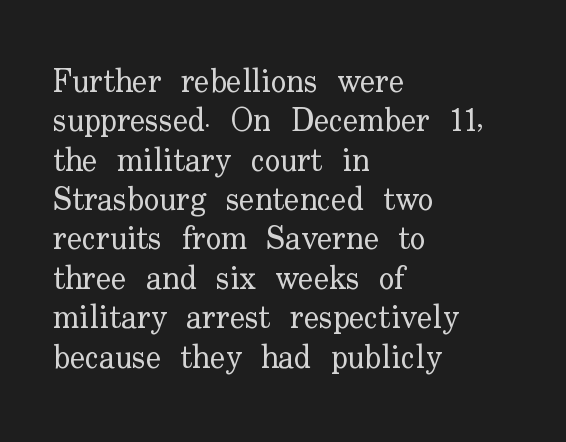
The image shows 32 px regular-weight serif type, upright; set left-aligned, line spacing 1.23x, normal letter spacing, not underlined; low stroke contrast and a small x-height.
